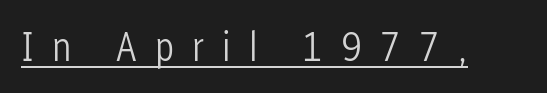
Underline: present. The strokes carry an ordinary text weight at most. These lines have a slow, spaced-out rhythm from letter to letter. The typography opts for an upright posture over an oblique one.
